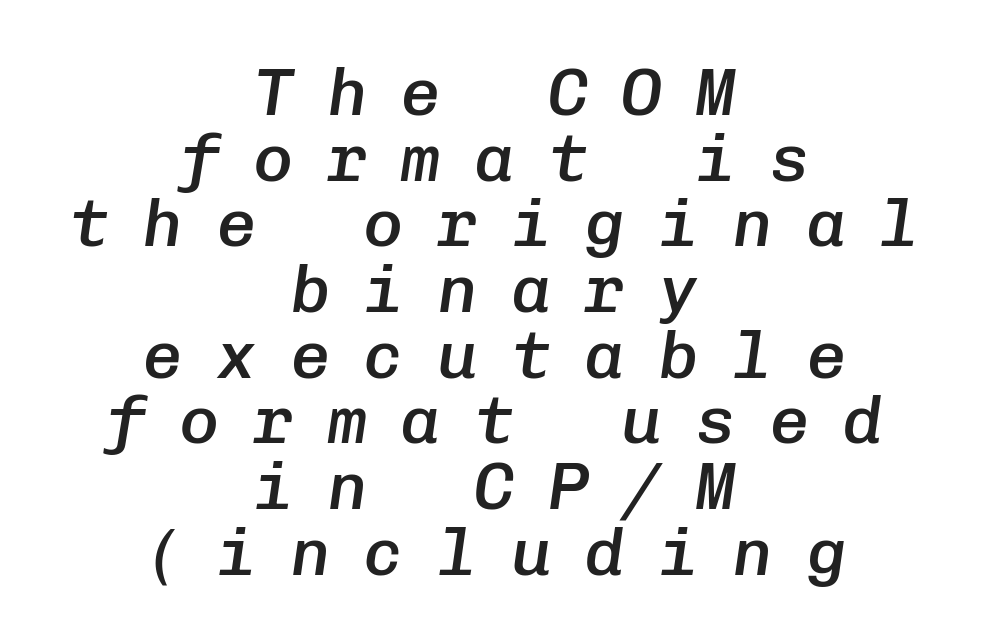
The image shows 67 px semibold type, italic (leaning right), monospaced; set centered, tight line spacing (0.98x), unusually wide letter spacing (+0.5 em), not underlined; low stroke contrast and a medium x-height.
